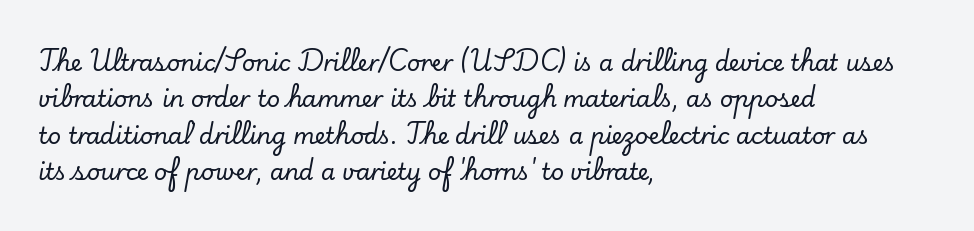
{"underline": "no", "align": "left", "line_spacing": "normal", "line_spacing_ratio": 1.58, "letter_spacing": "normal", "letter_spacing_em": 0.0, "glyph_px": 23}
